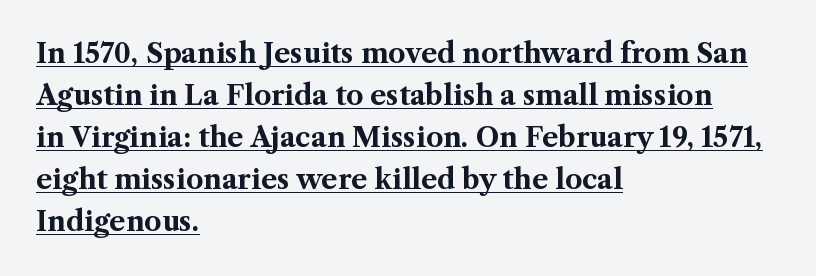
{"italic": "no", "bold": "yes", "underline": "yes", "align": "left", "line_spacing": "normal", "line_spacing_ratio": 1.56, "letter_spacing": "normal", "letter_spacing_em": 0.0, "glyph_px": 27}
